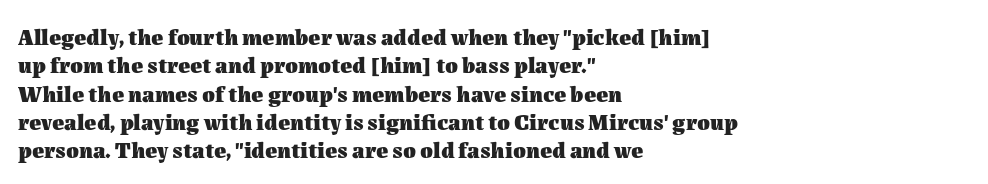
Plain, unruled lines of type. Heft: maximum for text — a bold. The tracking reads as untouched default to a designer's eye. Nope, not italic — everything's standing straight.
